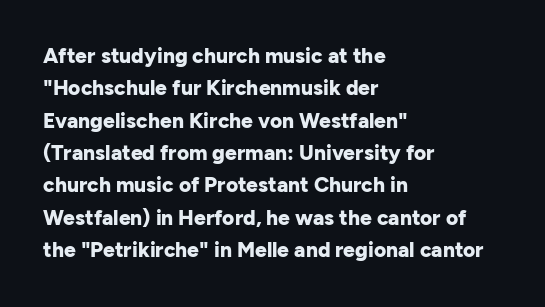
Unlike italic type, these characters show no tilt at all. Line starts are locked; line ends wander. Characters follow at the spacing the type designer built in. On the weight axis this lands at bold, roughly 700. The passage shown is not underscored anywhere.
